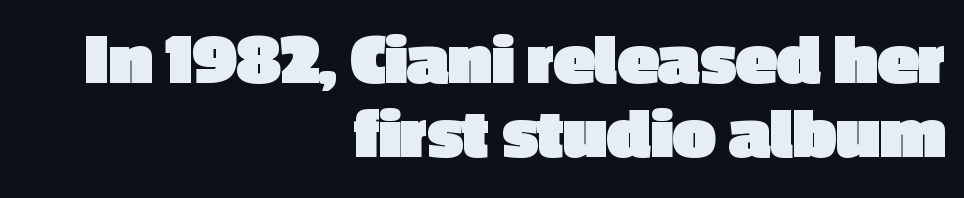
Q: Is the text bold? A: Yes.
Q: Is the text italic (slanted)? A: No, it is upright.
Q: Is the typeface a serif or a sans-serif typeface? A: Sans-serif.
Q: Is the text underlined? A: No.
Q: How is the paragraph aligned? A: Right-aligned.
Q: Is the spacing between letters normal or unusually wide? A: Normal.
Q: Is the spacing between lines tight, normal or loose? A: Tight.
Q: Width (condensed, normal, or wide)? A: Normal.
Q: x-height? A: Medium.
Q: Monospaced? A: No.
